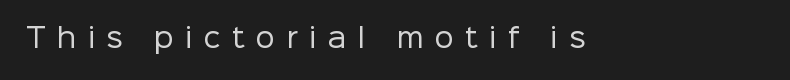
You could only call the tracking loose — the letters float apart. Descenders are the only things crossing below the line. Weight: not bold — regular or lighter. Is there any slant? The stems are plumb.
